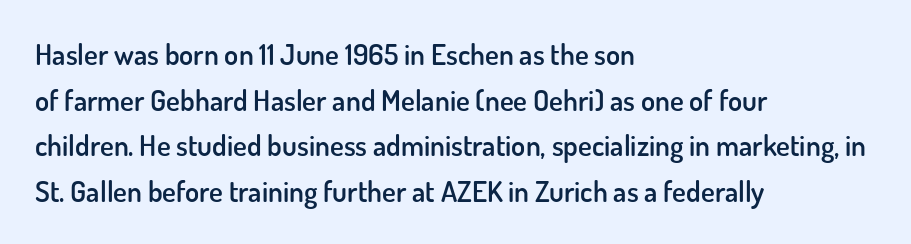
{"serif": "no", "italic": "no", "bold": "semi", "weight": "semibold", "width": "normal", "stroke_contrast": "low", "x_height": "small", "monospaced": "no", "underline": "no", "align": "left", "line_spacing": "normal", "line_spacing_ratio": 1.57, "letter_spacing": "normal", "letter_spacing_em": 0.0, "glyph_px": 29}
